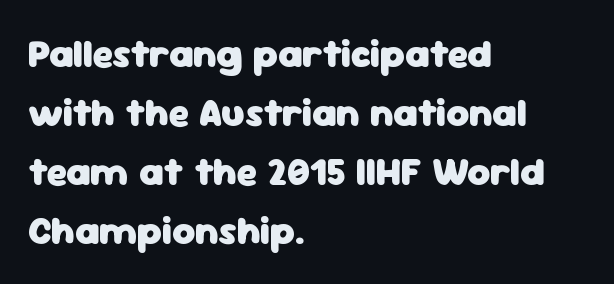
{"serif": "no", "italic": "no", "bold": "yes", "weight": "heavy", "width": "normal", "stroke_contrast": "low", "x_height": "medium", "monospaced": "no", "underline": "no", "align": "left", "line_spacing": "normal", "line_spacing_ratio": 1.51, "letter_spacing": "normal", "letter_spacing_em": 0.0, "glyph_px": 39}
